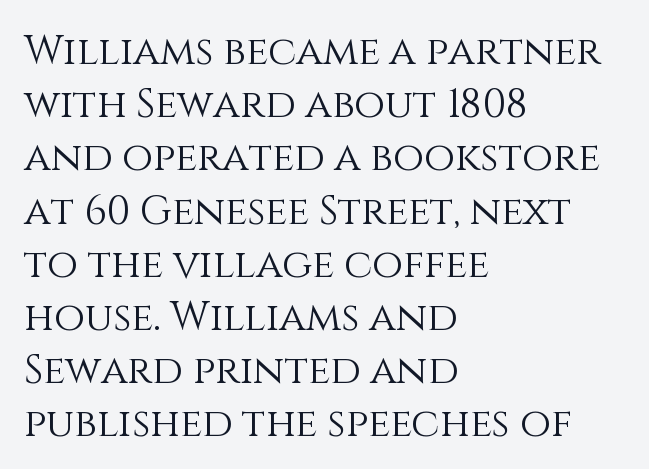
Q: Is the text bold? A: No.
Q: Is the text italic (slanted)? A: No, it is upright.
Q: Is the text underlined? A: No.
Q: How is the paragraph aligned? A: Left-aligned.
Q: Is the spacing between letters normal or unusually wide? A: Normal.
Q: Is the spacing between lines tight, normal or loose? A: Normal.
Q: Width (condensed, normal, or wide)? A: Normal.
Q: Stroke contrast? A: Medium.
Q: x-height? A: Large.
Q: Monospaced? A: No.
